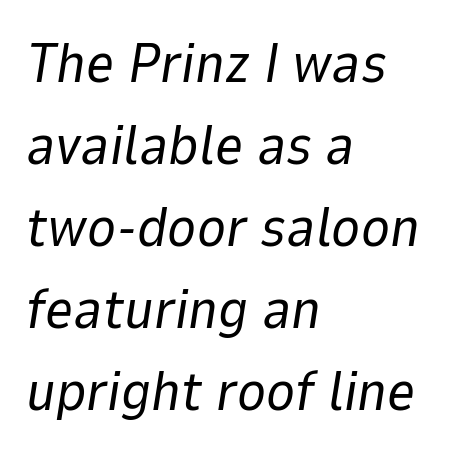
The image shows 55 px regular-weight type, italic (leaning right); set left-aligned, normal line spacing (1.49x), normal letter spacing, not underlined; low stroke contrast and a medium x-height.
